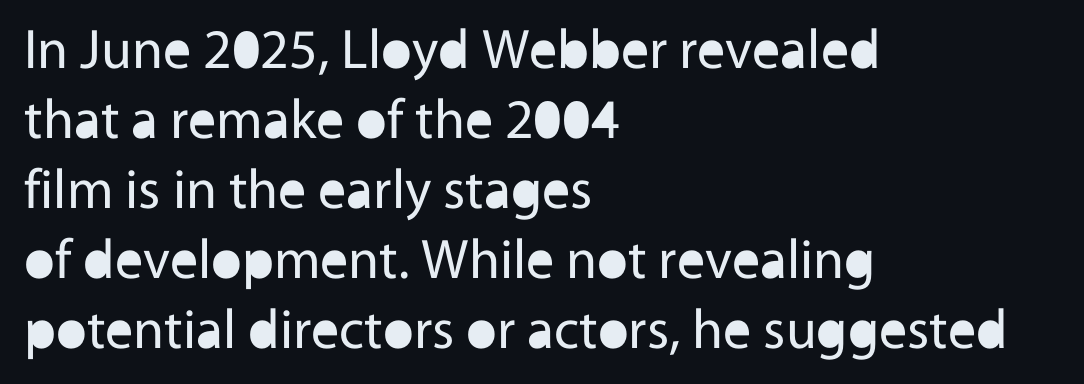
Stem width sits at or under what a default text font uses. Do the characters align in a grid? No, the font is proportional. The lines sit at an ordinary, default distance from one another. Classification — sans serif. Every character sits straight up, as roman type does. These lines keep a tight, regular rhythm from letter to letter.
